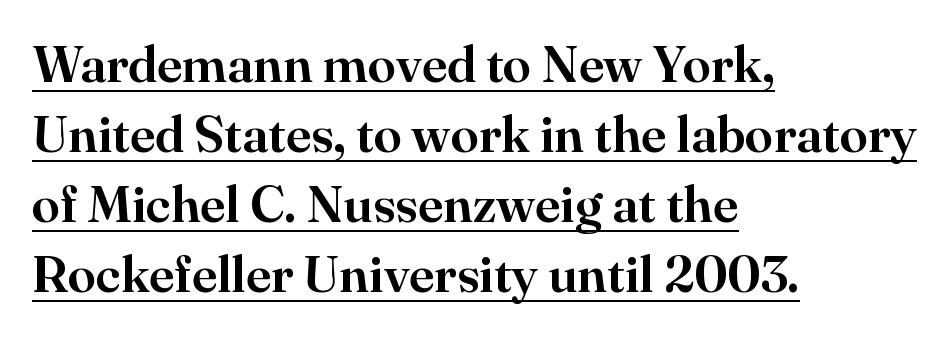
The image shows 51 px serif type, upright; set left-aligned, normal line spacing (1.37x), normal letter spacing, underlined; high stroke contrast and a small x-height.
